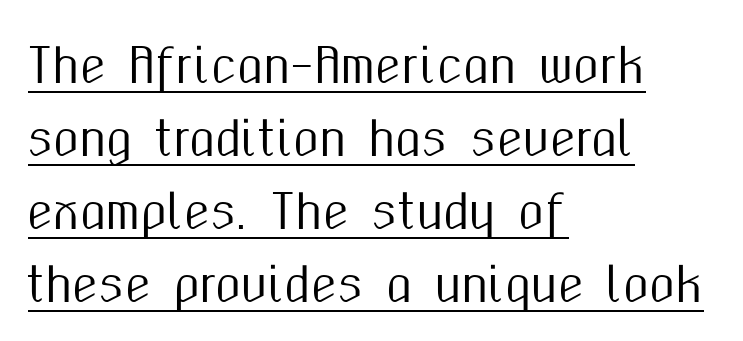
Q: Is the text italic (slanted)? A: No, it is upright.
Q: Is the typeface a serif or a sans-serif typeface? A: Sans-serif.
Q: Is the text underlined? A: Yes.
Q: How is the paragraph aligned? A: Left-aligned.
Q: Is the spacing between letters normal or unusually wide? A: Normal.
Q: Is the spacing between lines tight, normal or loose? A: Normal.
Q: Width (condensed, normal, or wide)? A: Condensed.
Q: Stroke contrast? A: Medium.
Q: x-height? A: Medium.
Q: Monospaced? A: No.
